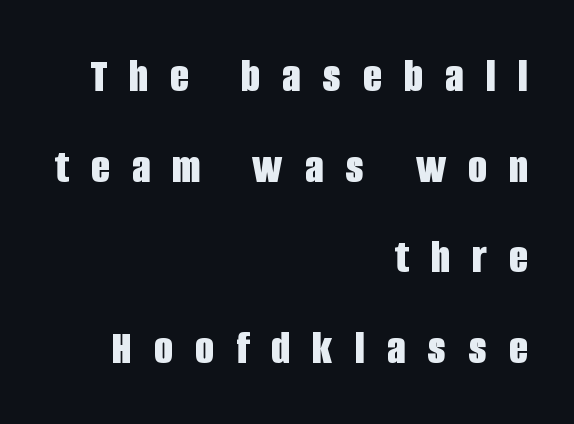
The image shows 49 px bold, condensed sans-serif type, upright; set right-aligned, line spacing 1.85x, unusually wide letter spacing (+0.45 em), not underlined; low stroke contrast and a large x-height.
